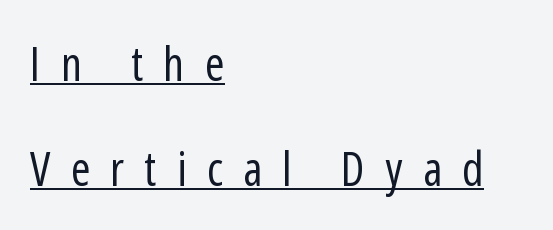
{"serif": "no", "italic": "no", "bold": "no", "weight": "regular", "width": "condensed", "stroke_contrast": "low", "x_height": "medium", "monospaced": "no", "underline": "yes", "align": "left", "line_spacing": "loose", "line_spacing_ratio": 2.23, "letter_spacing": "wide", "letter_spacing_em": 0.43, "glyph_px": 47}
